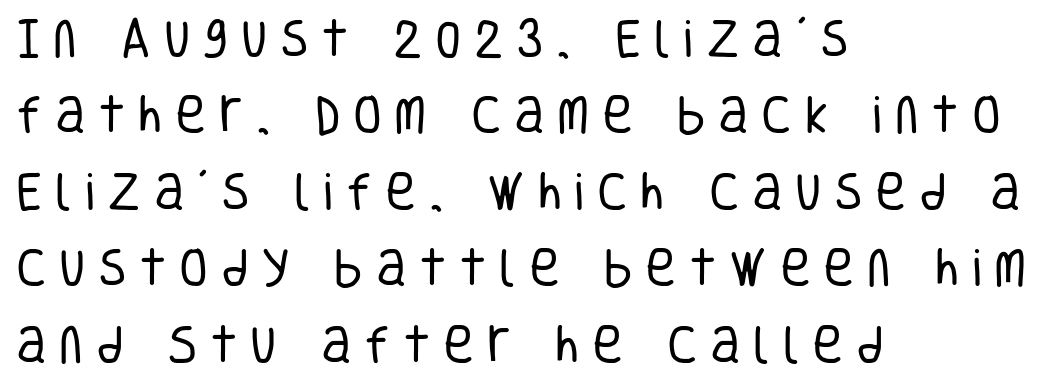
{"serif": "no", "italic": "no", "bold": "no", "weight": "regular", "width": "condensed", "stroke_contrast": "low", "x_height": "large", "monospaced": "no", "underline": "no", "align": "left", "line_spacing_ratio": 1.82, "letter_spacing": "wide", "letter_spacing_em": 0.3, "glyph_px": 42}
